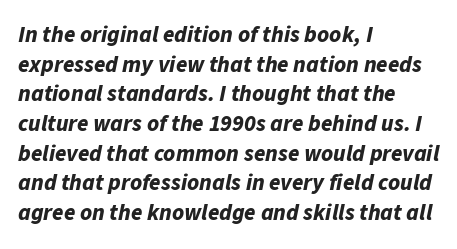
{"italic": "yes", "lean": "right", "slant_degrees": 11, "bold": "yes", "underline": "no", "align": "left", "line_spacing": "normal", "line_spacing_ratio": 1.29, "letter_spacing": "normal", "letter_spacing_em": 0.0, "glyph_px": 23}
